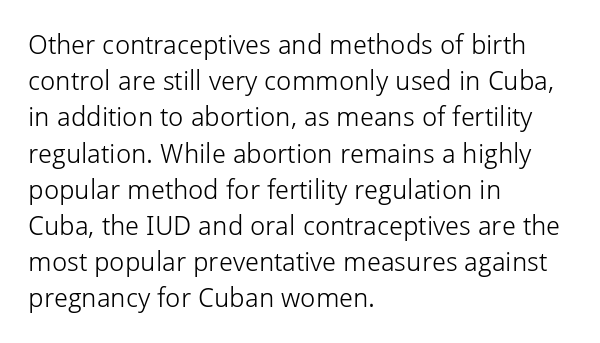
Q: Is the text bold? A: No.
Q: Is the text italic (slanted)? A: No, it is upright.
Q: Is the text underlined? A: No.
Q: How is the paragraph aligned? A: Left-aligned.
Q: Is the spacing between letters normal or unusually wide? A: Normal.
Q: Is the spacing between lines tight, normal or loose? A: Normal.
